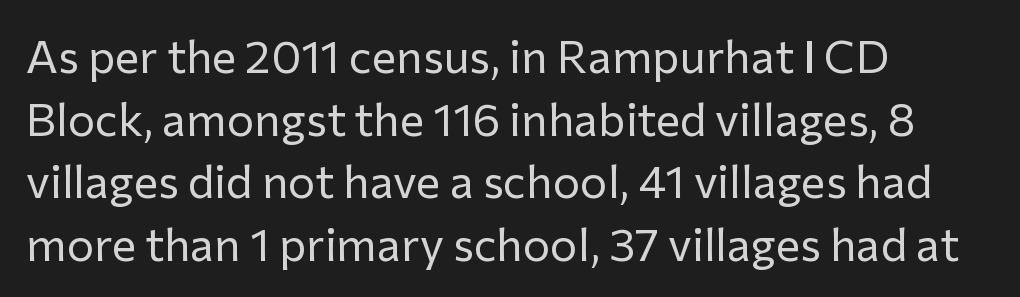
The image shows 46 px regular-weight sans-serif type, upright; set left-aligned, normal line spacing (1.36x), normal letter spacing, not underlined; low stroke contrast and a medium x-height.
